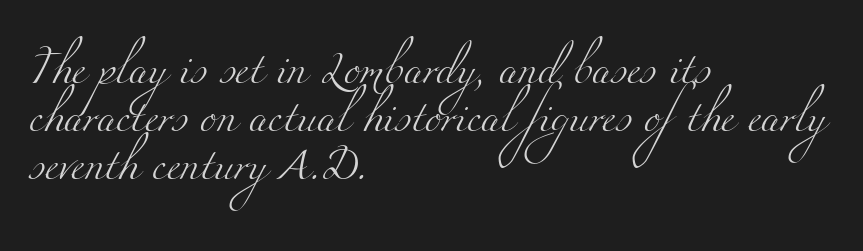
The rendering uses natural spacing where letterforms have individual widths. Layout note: lines flush left. This sample uses plain, unmodified letter spacing.
